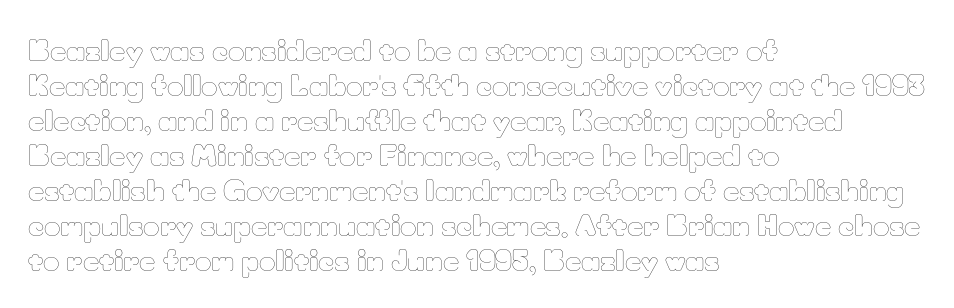
Q: Is the text bold? A: No.
Q: Is the text italic (slanted)? A: No, it is upright.
Q: Is the text underlined? A: No.
Q: How is the paragraph aligned? A: Left-aligned.
Q: Is the spacing between letters normal or unusually wide? A: Normal.
Q: Is the spacing between lines tight, normal or loose? A: Normal.
Q: Width (condensed, normal, or wide)? A: Normal.
Q: Stroke contrast? A: Low.
Q: x-height? A: Small.
Q: Monospaced? A: No.
